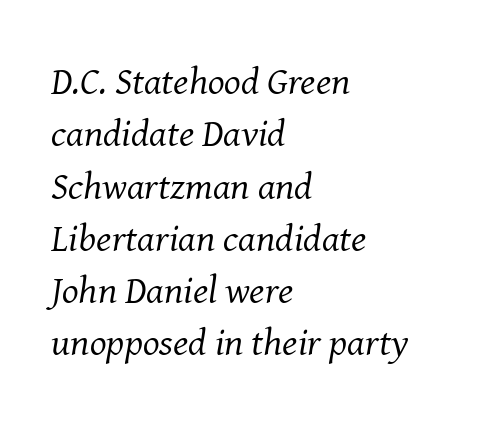
{"serif": "yes", "italic": "yes", "lean": "right", "slant_degrees": 8, "bold": "no", "weight": "regular", "width": "normal", "stroke_contrast": "medium", "x_height": "medium", "monospaced": "no", "underline": "no", "align": "left", "line_spacing": "normal", "line_spacing_ratio": 1.34, "letter_spacing": "normal", "letter_spacing_em": 0.0, "glyph_px": 39}
